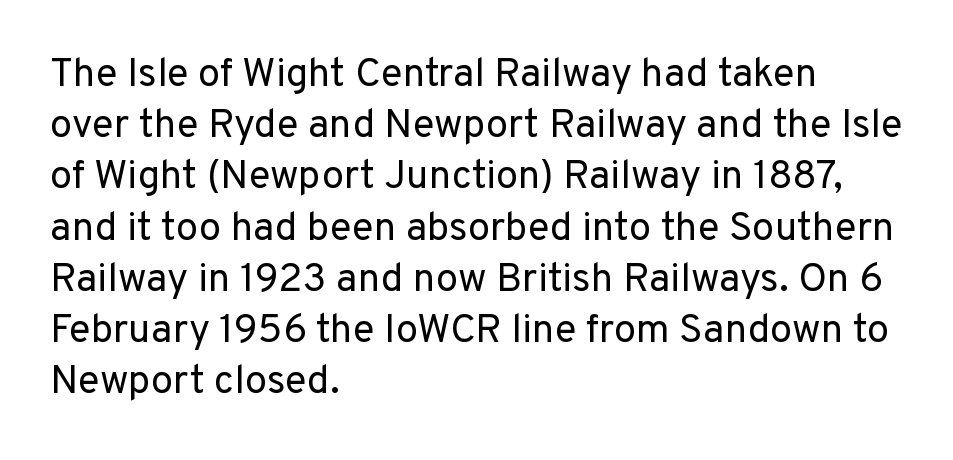
The image shows 40 px regular-weight sans-serif type, upright; set left-aligned, normal line spacing (1.28x), normal letter spacing, not underlined; low stroke contrast and a medium x-height.
